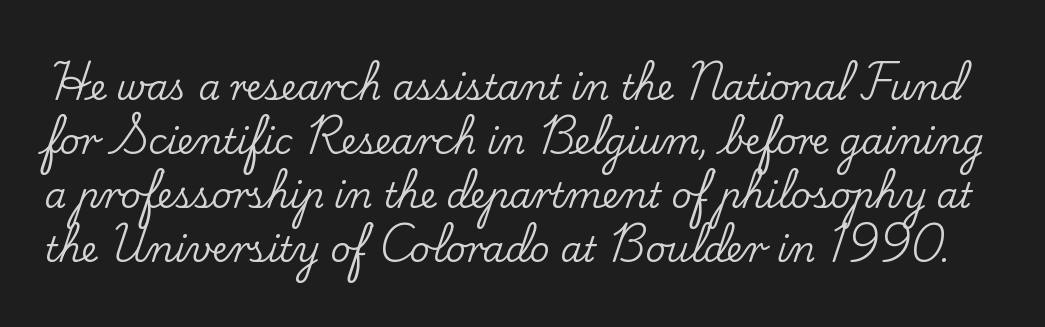
The letters sit at their default tracking, neither squeezed nor spread. Does the type have serifs? Yes, each stem ends in a small foot. Think of a printed novel: that variable character pitch is what you see here. Descender tails drop into unmarked territory.
